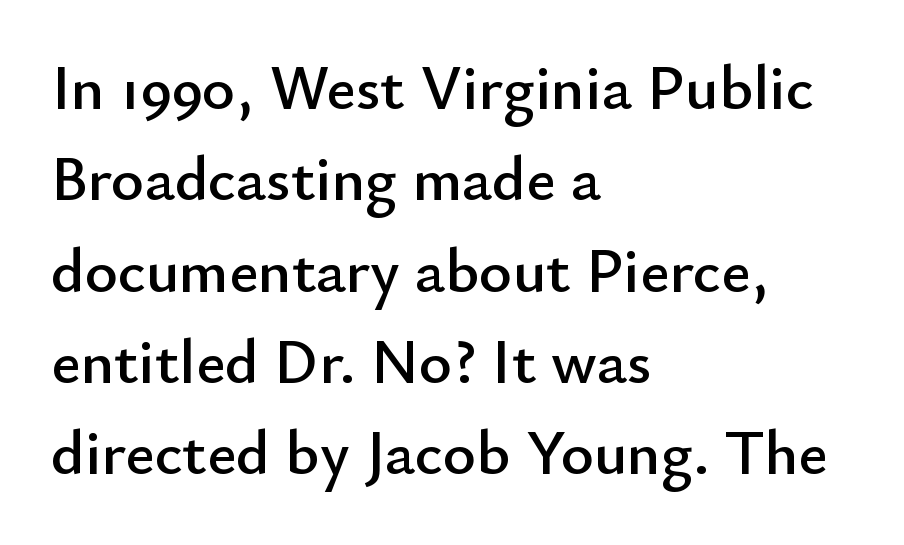
{"serif": "no", "italic": "no", "width": "normal", "stroke_contrast": "low", "x_height": "small", "monospaced": "no", "underline": "no", "align": "left", "line_spacing": "normal", "line_spacing_ratio": 1.45, "letter_spacing": "normal", "letter_spacing_em": 0.0, "glyph_px": 63}
